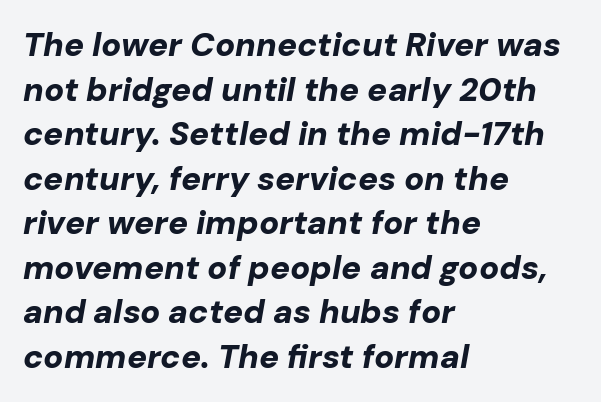
{"italic": "yes", "lean": "right", "slant_degrees": 10, "bold": "yes", "weight": "bold", "width": "normal", "stroke_contrast": "low", "x_height": "medium", "monospaced": "no", "underline": "no", "align": "left", "line_spacing": "normal", "line_spacing_ratio": 1.35, "letter_spacing": "normal", "letter_spacing_em": 0.0, "glyph_px": 33}
